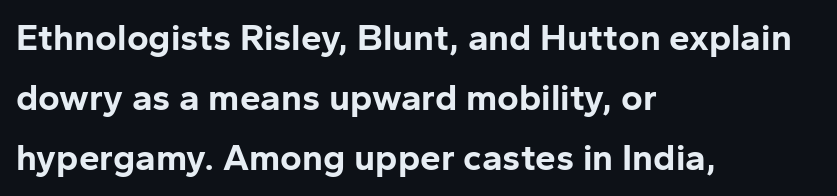
You could not count columns in this text — the font is proportionally spaced. What weight is shown? A full bold with thick strokes. Which margin do the lines hug? The left one — the right edge is uneven. Rule under the text: the space is simply empty. You can tell from the bare stems that sans-serif type was used. Successive baselines arrive at the customary interval.
